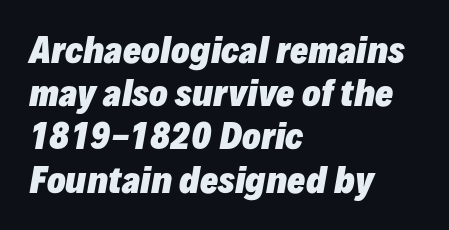
{"italic": "yes", "lean": "right", "slant_degrees": 10, "bold": "yes", "weight": "heavy", "width": "normal", "stroke_contrast": "low", "x_height": "medium", "monospaced": "no", "underline": "no", "align": "left", "line_spacing": "normal", "line_spacing_ratio": 1.27, "letter_spacing": "normal", "letter_spacing_em": 0.0, "glyph_px": 34}
